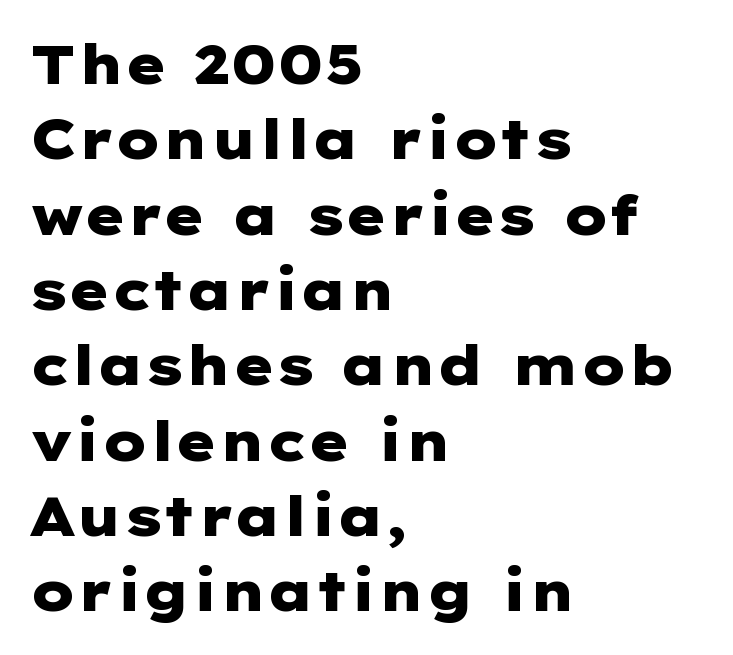
Q: Is the text bold? A: Yes.
Q: Is the text italic (slanted)? A: No, it is upright.
Q: Is the typeface a serif or a sans-serif typeface? A: Sans-serif.
Q: Is the text underlined? A: No.
Q: How is the paragraph aligned? A: Left-aligned.
Q: Is the spacing between letters normal or unusually wide? A: Normal.
Q: Is the spacing between lines tight, normal or loose? A: Normal.
Q: Width (condensed, normal, or wide)? A: Wide.
Q: Stroke contrast? A: Low.
Q: x-height? A: Medium.
